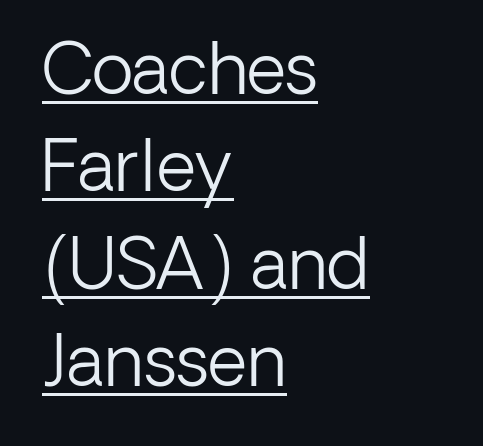
{"serif": "no", "italic": "no", "bold": "no", "weight": "light", "width": "normal", "stroke_contrast": "low", "x_height": "medium", "monospaced": "no", "underline": "yes", "align": "left", "line_spacing": "normal", "line_spacing_ratio": 1.41, "letter_spacing": "normal", "letter_spacing_em": 0.0, "glyph_px": 69}
